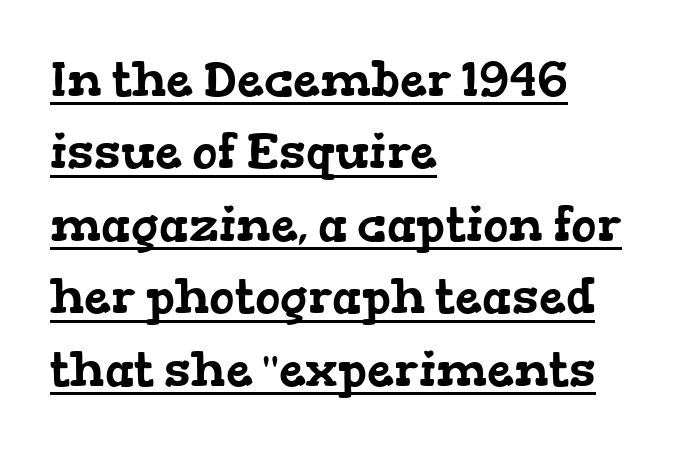
Q: Is the typeface a serif or a sans-serif typeface? A: Serif.
Q: Is the text underlined? A: Yes.
Q: How is the paragraph aligned? A: Left-aligned.
Q: Is the spacing between letters normal or unusually wide? A: Normal.
Q: Is the spacing between lines tight, normal or loose? A: Normal.
Q: Width (condensed, normal, or wide)? A: Wide.
Q: Stroke contrast? A: Low.
Q: x-height? A: Medium.
Q: Monospaced? A: No.
